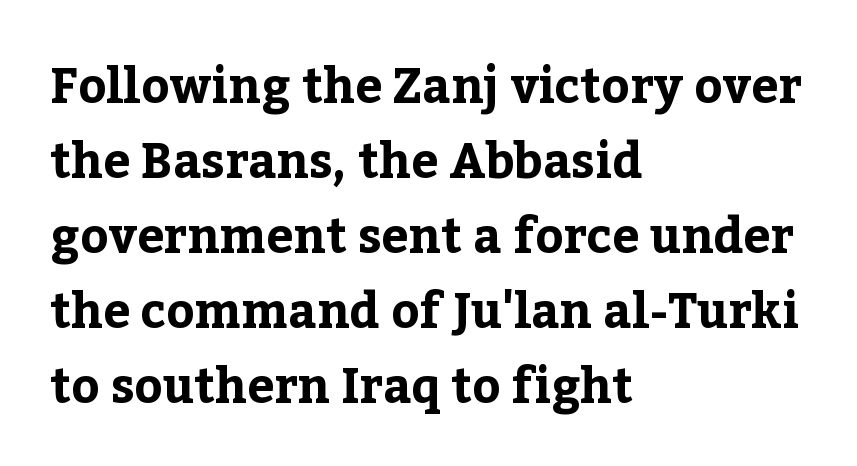
{"serif": "yes", "italic": "no", "bold": "yes", "weight": "bold", "width": "normal", "stroke_contrast": "low", "x_height": "medium", "monospaced": "no", "underline": "no", "align": "left", "line_spacing": "normal", "line_spacing_ratio": 1.56, "letter_spacing": "normal", "letter_spacing_em": 0.0, "glyph_px": 48}
